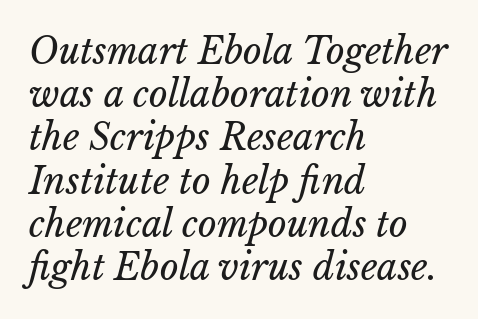
The image shows 36 px regular-weight type, italic (leaning right); set left-aligned, line spacing 1.2x, normal letter spacing, not underlined; low stroke contrast and a medium x-height.
